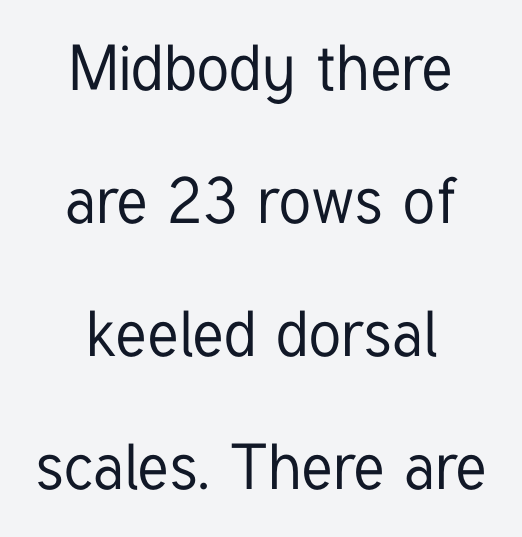
The image shows 64 px condensed sans-serif type, upright; set centered, loose line spacing (2.08x), normal letter spacing, not underlined; low stroke contrast and a medium x-height.
